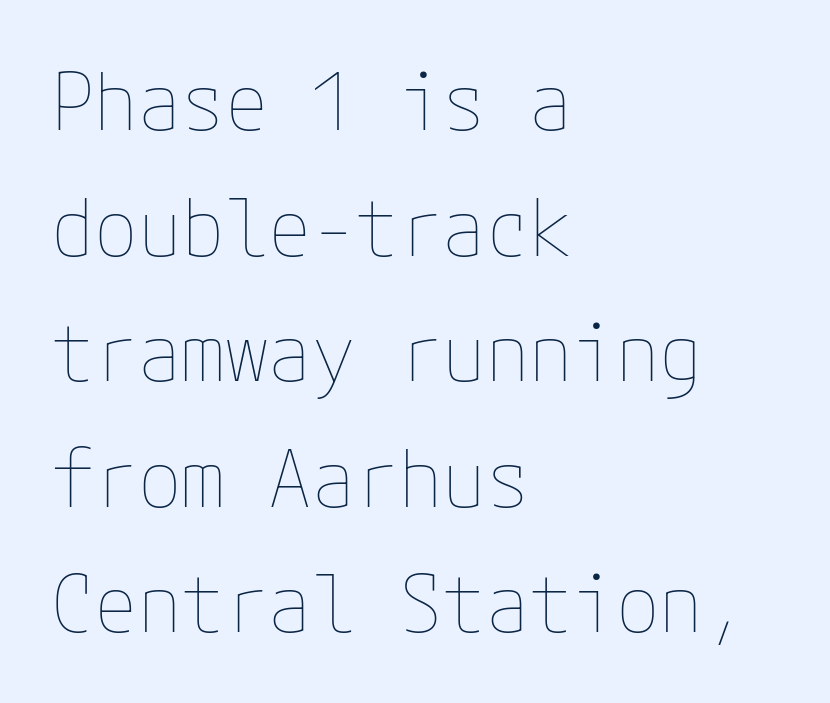
Q: Is the text bold? A: No.
Q: Is the text italic (slanted)? A: No, it is upright.
Q: Is the text underlined? A: No.
Q: How is the paragraph aligned? A: Left-aligned.
Q: Is the spacing between letters normal or unusually wide? A: Normal.
Q: Is the spacing between lines tight, normal or loose? A: Normal.
Q: Width (condensed, normal, or wide)? A: Normal.
Q: Stroke contrast? A: Low.
Q: x-height? A: Medium.
